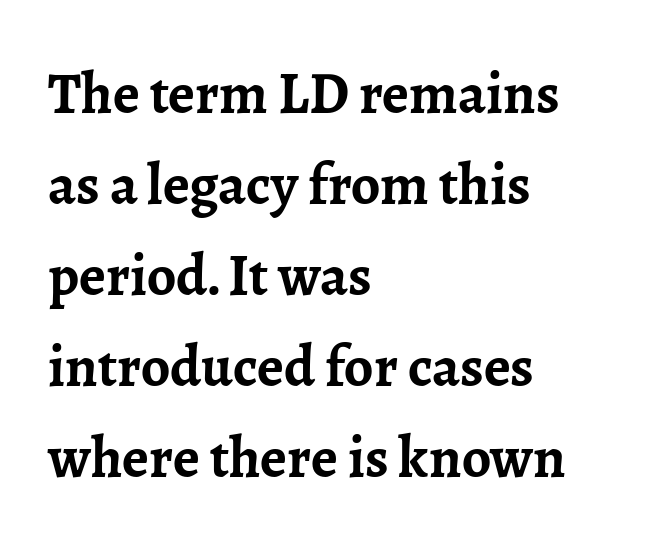
Q: Is the text bold? A: Yes.
Q: Is the text italic (slanted)? A: No, it is upright.
Q: Is the typeface a serif or a sans-serif typeface? A: Serif.
Q: Is the text underlined? A: No.
Q: How is the paragraph aligned? A: Left-aligned.
Q: Is the spacing between letters normal or unusually wide? A: Normal.
Q: Is the spacing between lines tight, normal or loose? A: Normal.
Q: Width (condensed, normal, or wide)? A: Normal.
Q: Stroke contrast? A: Low.
Q: x-height? A: Medium.
Q: Monospaced? A: No.
